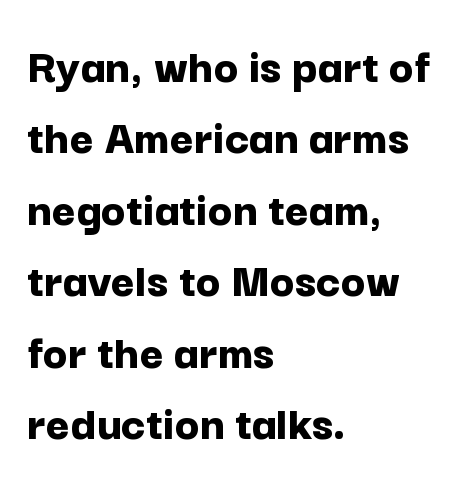
The image shows 51 px bold sans-serif type, upright; set left-aligned, normal line spacing (1.4x), normal letter spacing, not underlined; low stroke contrast and a medium x-height.
